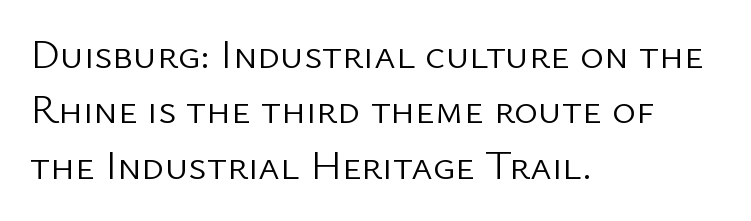
Q: Is the text bold? A: No.
Q: Is the text italic (slanted)? A: No, it is upright.
Q: Is the typeface a serif or a sans-serif typeface? A: Sans-serif.
Q: Is the text underlined? A: No.
Q: How is the paragraph aligned? A: Left-aligned.
Q: Is the spacing between letters normal or unusually wide? A: Normal.
Q: Is the spacing between lines tight, normal or loose? A: Normal.
Q: Width (condensed, normal, or wide)? A: Normal.
Q: Stroke contrast? A: Low.
Q: x-height? A: Medium.
Q: Monospaced? A: No.
